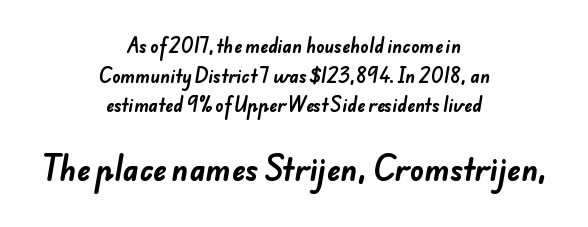
{"serif": "no", "bold": "yes", "weight": "bold", "width": "normal", "stroke_contrast": "low", "x_height": "small", "monospaced": "no", "underline": "no", "align": "center", "line_spacing_ratio": 1.75, "letter_spacing": "normal", "letter_spacing_em": 0.0, "larger_block": "second", "size_ratio": 1.71, "glyph_px": 29}
